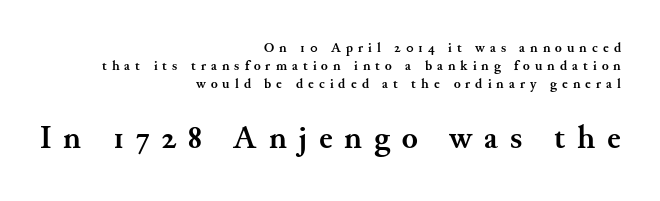
{"serif": "yes", "italic": "no", "bold": "yes", "weight": "semibold", "width": "normal", "stroke_contrast": "medium", "x_height": "small", "monospaced": "no", "underline": "no", "align": "right", "line_spacing": "normal", "line_spacing_ratio": 1.27, "letter_spacing": "wide", "letter_spacing_em": 0.36, "larger_block": "second", "size_ratio": 2.36, "glyph_px": 33}
